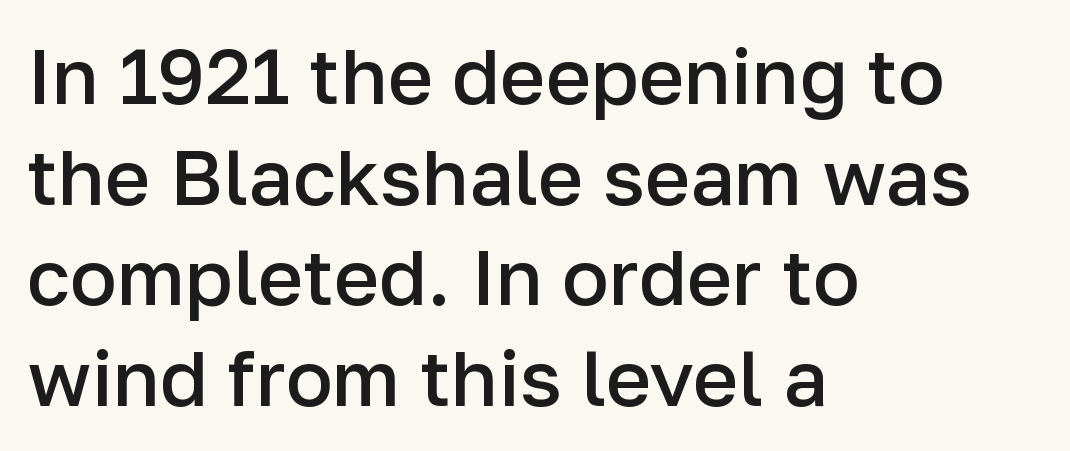
The rendering anchors every line to the left-hand side. Type without underlining. Nobody touched the tracking dial on this one. The letters stand upright; this is a roman face. What kind of face is this? One without serifs — a sans. Regular leading.
